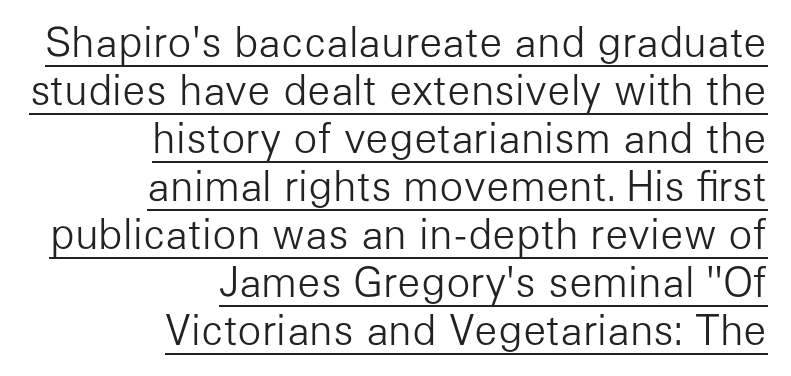
Q: Is the text bold? A: No.
Q: Is the text italic (slanted)? A: No, it is upright.
Q: Is the typeface a serif or a sans-serif typeface? A: Sans-serif.
Q: Is the text underlined? A: Yes.
Q: How is the paragraph aligned? A: Right-aligned.
Q: Is the spacing between letters normal or unusually wide? A: Normal.
Q: Width (condensed, normal, or wide)? A: Normal.
Q: Stroke contrast? A: Low.
Q: x-height? A: Medium.
Q: Monospaced? A: No.
